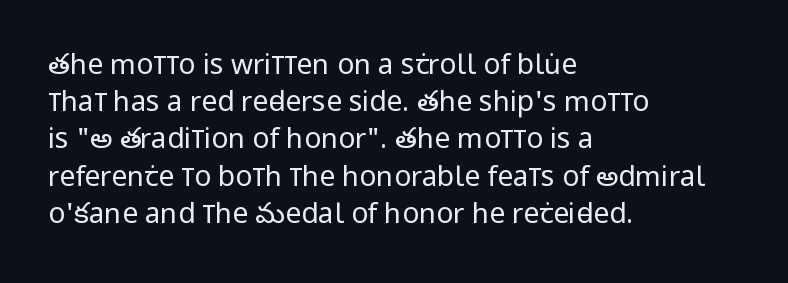
Ink coverage per letter is moderate at most. Is the block centered? No — it sits flush against the left margin. Just letters on the line, the space beneath them empty. The letterforms sit shoulder to shoulder at normal distance.
